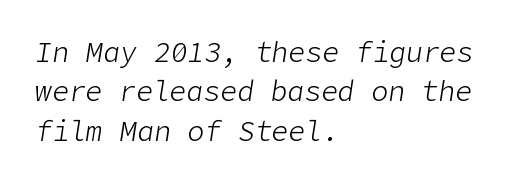
{"italic": "yes", "lean": "right", "slant_degrees": 9, "bold": "no", "weight": "light", "width": "normal", "stroke_contrast": "low", "x_height": "medium", "underline": "no", "align": "left", "line_spacing": "normal", "line_spacing_ratio": 1.41, "letter_spacing": "normal", "letter_spacing_em": 0.0, "glyph_px": 28}
